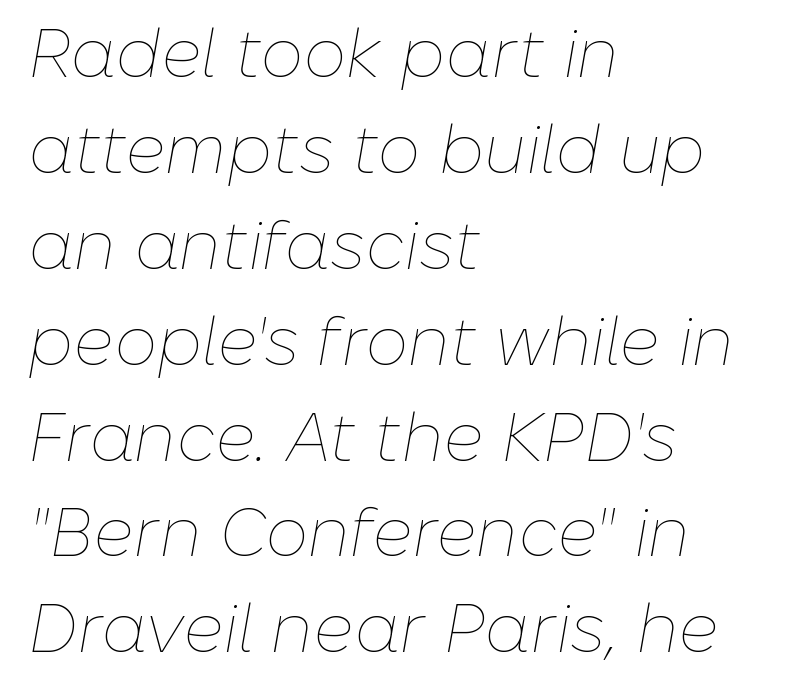
{"italic": "yes", "lean": "right", "slant_degrees": 10, "bold": "no", "weight": "thin", "width": "normal", "stroke_contrast": "low", "x_height": "medium", "monospaced": "no", "underline": "no", "align": "left", "line_spacing": "normal", "line_spacing_ratio": 1.41, "letter_spacing": "normal", "letter_spacing_em": 0.0, "glyph_px": 68}
